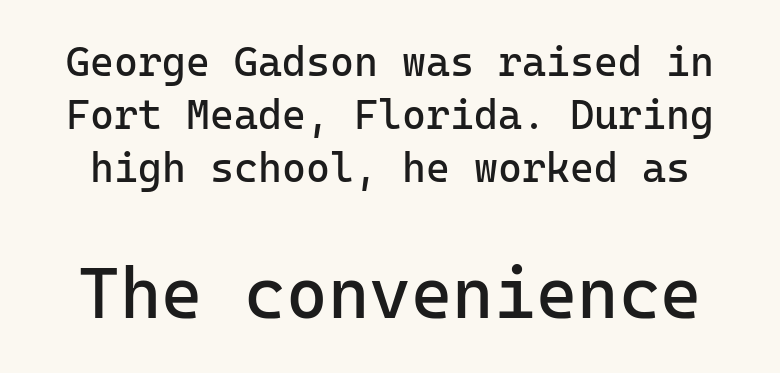
The image shows 71 px regular-weight sans-serif type, upright, monospaced; set normal line spacing (1.29x), normal letter spacing, not underlined; the second (bottom) block is 1.73x larger; low stroke contrast and a medium x-height.
